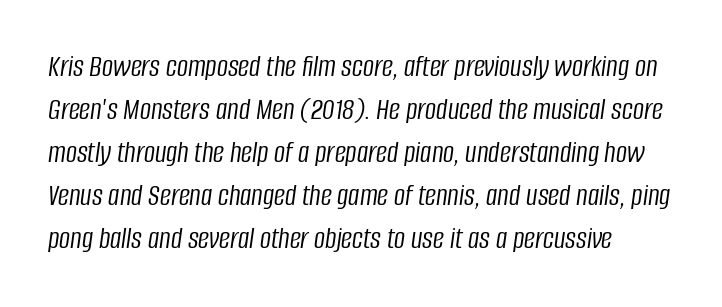
{"italic": "yes", "lean": "right", "slant_degrees": 8, "bold": "no", "weight": "light", "width": "condensed", "stroke_contrast": "low", "x_height": "large", "monospaced": "no", "underline": "no", "line_spacing": "normal", "line_spacing_ratio": 1.39, "letter_spacing": "normal", "letter_spacing_em": 0.0, "glyph_px": 31}
